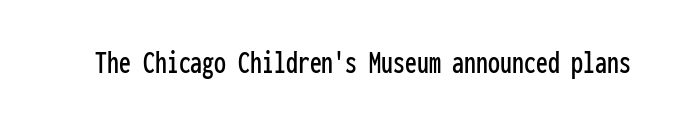
The image shows 34 px condensed sans-serif type, upright, monospaced; set normal letter spacing, not underlined; low stroke contrast and a medium x-height.
